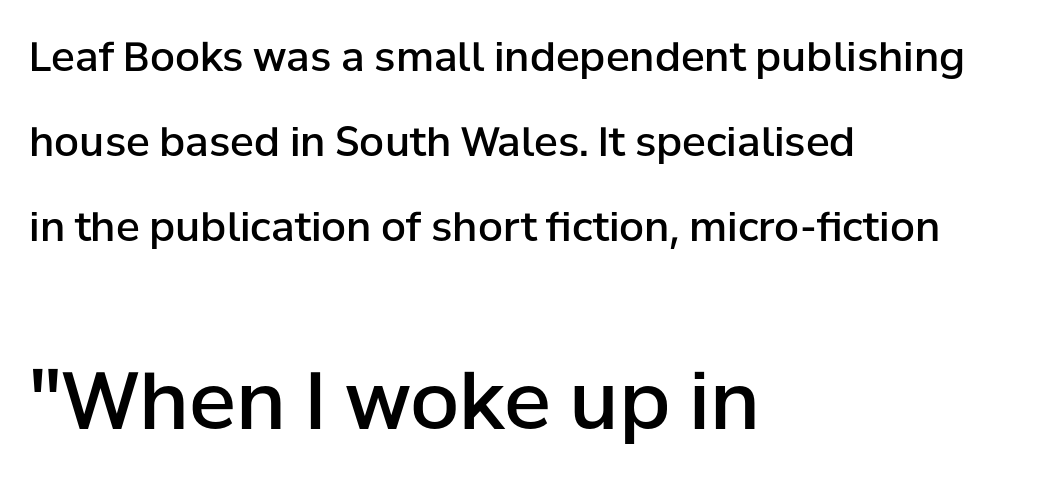
{"serif": "no", "italic": "no", "bold": "semi", "weight": "semibold", "width": "normal", "stroke_contrast": "low", "x_height": "medium", "monospaced": "no", "underline": "no", "align": "left", "line_spacing": "loose", "line_spacing_ratio": 2.12, "letter_spacing": "normal", "letter_spacing_em": 0.0, "larger_block": "second", "size_ratio": 1.98, "glyph_px": 79}
